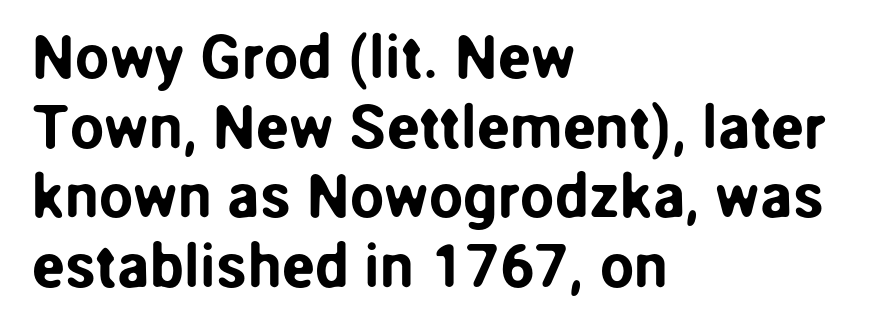
The image shows 61 px sans-serif type, upright; set left-aligned, tight line spacing (1.14x), normal letter spacing, not underlined; low stroke contrast and a medium x-height.
